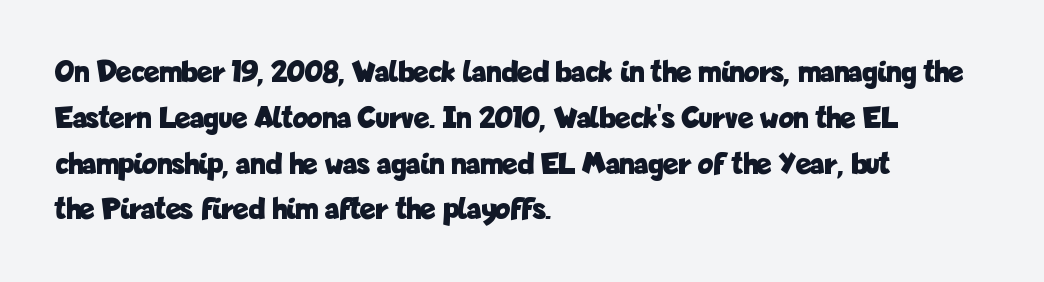
{"serif": "no", "italic": "no", "bold": "yes", "weight": "bold", "width": "condensed", "stroke_contrast": "low", "x_height": "medium", "monospaced": "no", "underline": "no", "align": "left", "line_spacing": "normal", "line_spacing_ratio": 1.43, "letter_spacing": "normal", "letter_spacing_em": 0.0, "glyph_px": 32}
